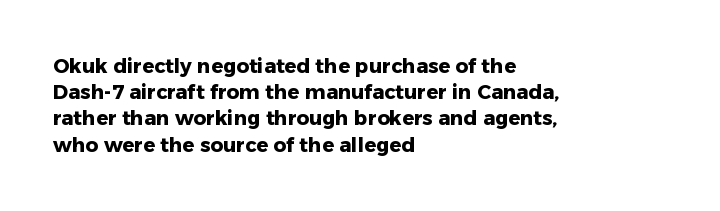
Q: Is the text bold? A: Yes.
Q: Is the text italic (slanted)? A: No, it is upright.
Q: Is the text underlined? A: No.
Q: How is the paragraph aligned? A: Left-aligned.
Q: Is the spacing between letters normal or unusually wide? A: Normal.
Q: Is the spacing between lines tight, normal or loose? A: Normal.
